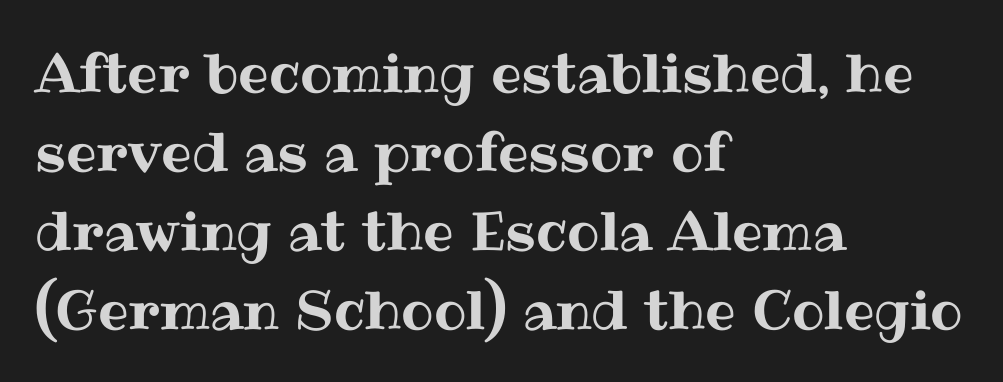
{"italic": "no", "width": "normal", "stroke_contrast": "medium", "x_height": "medium", "monospaced": "no", "underline": "no", "align": "left", "line_spacing": "normal", "line_spacing_ratio": 1.46, "letter_spacing": "normal", "letter_spacing_em": 0.0, "glyph_px": 54}
